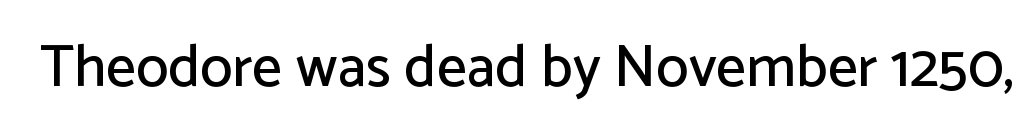
Q: Is the text italic (slanted)? A: No, it is upright.
Q: Is the typeface a serif or a sans-serif typeface? A: Sans-serif.
Q: Is the text underlined? A: No.
Q: Is the spacing between letters normal or unusually wide? A: Normal.
Q: Width (condensed, normal, or wide)? A: Normal.
Q: Stroke contrast? A: Low.
Q: x-height? A: Medium.
Q: Monospaced? A: No.
